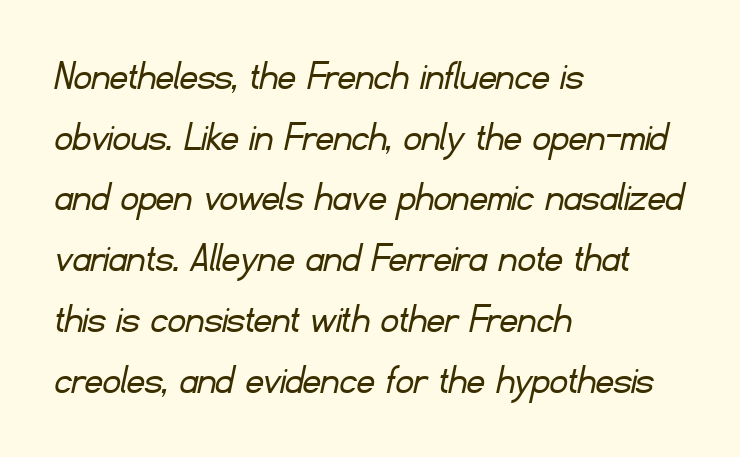
The text block is weighted toward the left margin, trailing off unevenly rightward. One glance says typical: line gaps are just what's usual. The face used here is a sans, in the tradition of grotesques and geometrics. The typesetting does not lean heavy: it is not bold.
